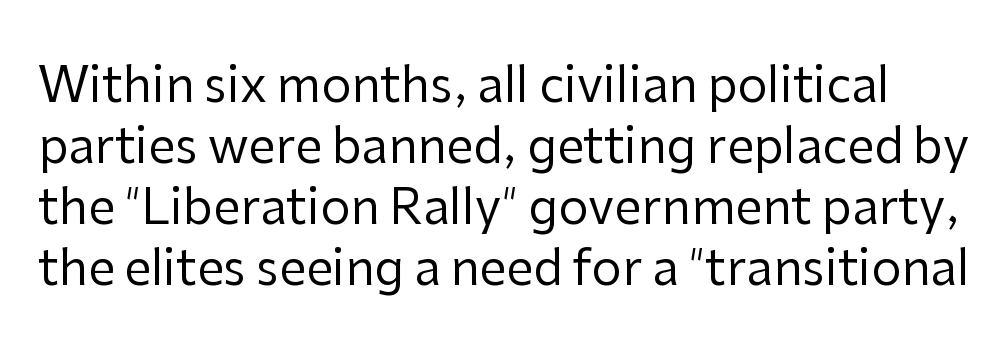
{"serif": "no", "italic": "no", "bold": "no", "weight": "regular", "width": "normal", "stroke_contrast": "low", "x_height": "medium", "monospaced": "no", "underline": "no", "line_spacing": "normal", "line_spacing_ratio": 1.27, "letter_spacing": "normal", "letter_spacing_em": 0.0, "glyph_px": 48}
